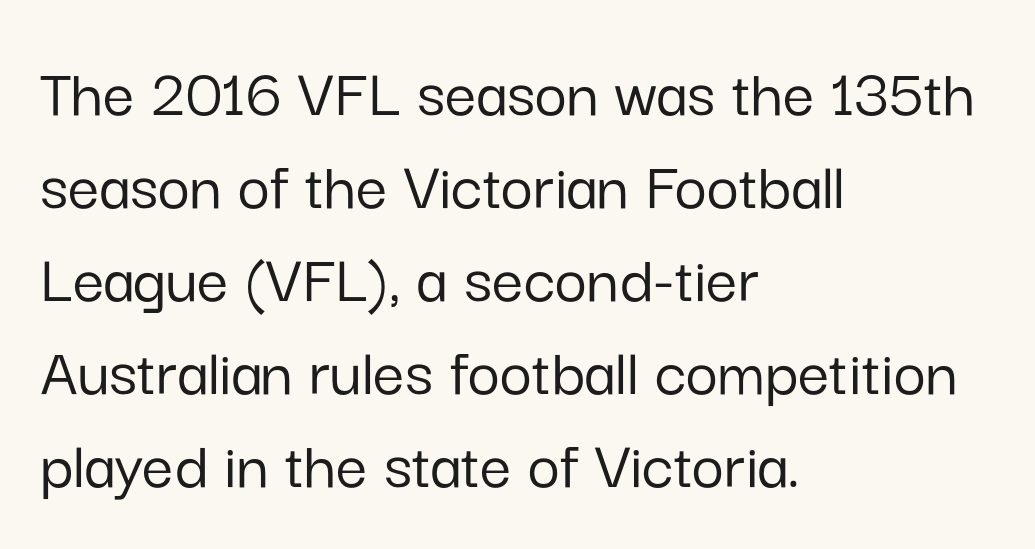
Q: Is the text italic (slanted)? A: No, it is upright.
Q: Is the typeface a serif or a sans-serif typeface? A: Sans-serif.
Q: Is the text underlined? A: No.
Q: How is the paragraph aligned? A: Left-aligned.
Q: Is the spacing between letters normal or unusually wide? A: Normal.
Q: Is the spacing between lines tight, normal or loose? A: Normal.
Q: Width (condensed, normal, or wide)? A: Normal.
Q: Stroke contrast? A: Low.
Q: x-height? A: Medium.
Q: Monospaced? A: No.
